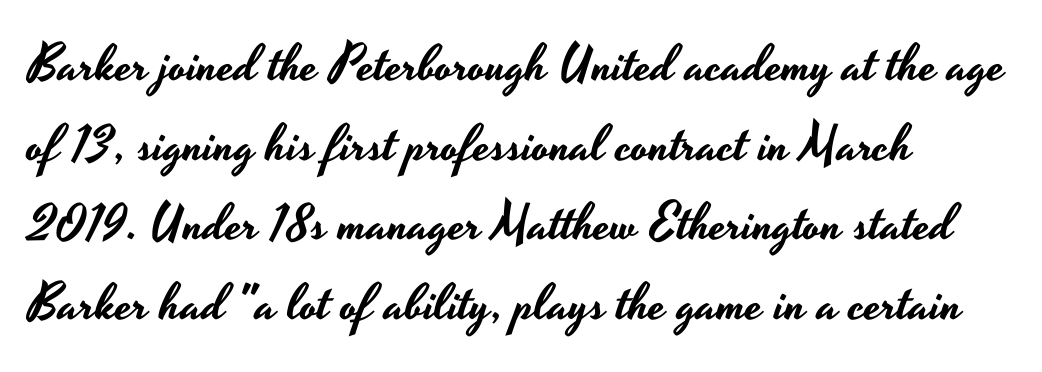
Q: Is the text italic (slanted)? A: Yes.
Q: Is the typeface a serif or a sans-serif typeface? A: Sans-serif.
Q: Is the text underlined? A: No.
Q: How is the paragraph aligned? A: Left-aligned.
Q: Is the spacing between letters normal or unusually wide? A: Normal.
Q: Is the spacing between lines tight, normal or loose? A: Normal.
Q: Width (condensed, normal, or wide)? A: Wide.
Q: Stroke contrast? A: Low.
Q: x-height? A: Small.
Q: Monospaced? A: No.
